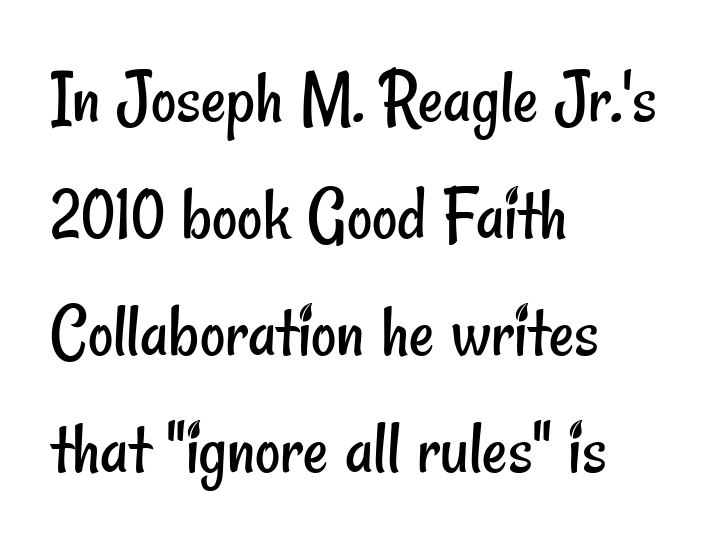
Q: Is the text bold? A: No.
Q: Is the typeface a serif or a sans-serif typeface? A: Sans-serif.
Q: Is the text underlined? A: No.
Q: How is the paragraph aligned? A: Left-aligned.
Q: Is the spacing between letters normal or unusually wide? A: Normal.
Q: Is the spacing between lines tight, normal or loose? A: Normal.
Q: Width (condensed, normal, or wide)? A: Condensed.
Q: Stroke contrast? A: Low.
Q: x-height? A: Small.
Q: Monospaced? A: No.
